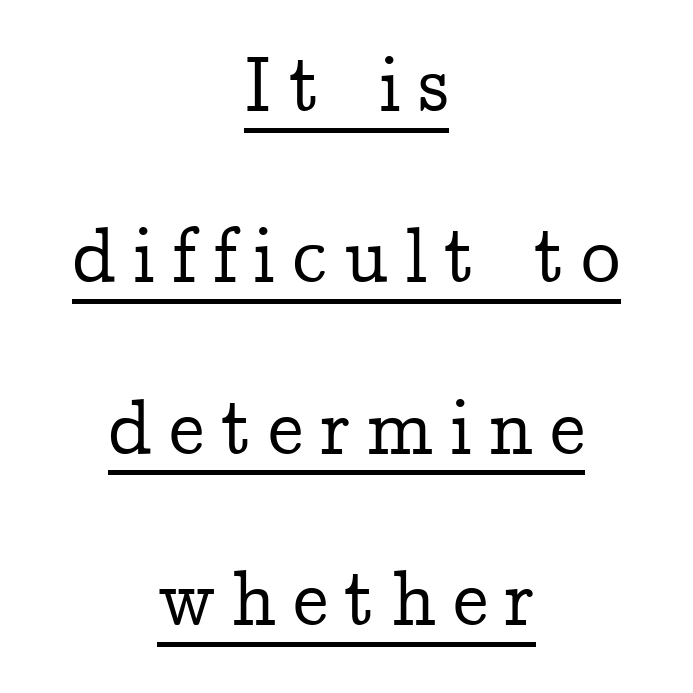
{"serif": "yes", "italic": "no", "width": "normal", "stroke_contrast": "low", "x_height": "medium", "monospaced": "no", "underline": "yes", "align": "center", "line_spacing": "loose", "line_spacing_ratio": 2.17, "letter_spacing": "wide", "letter_spacing_em": 0.21, "glyph_px": 79}
